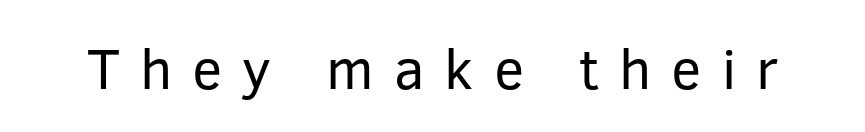
The image shows 57 px regular-weight sans-serif type, upright; set unusually wide letter spacing (+0.35 em), not underlined; low stroke contrast and a medium x-height.
